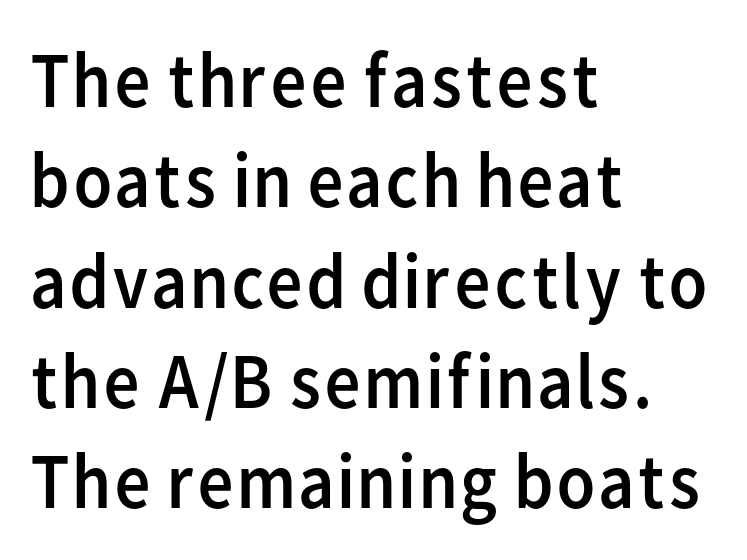
{"serif": "no", "italic": "no", "bold": "no", "weight": "regular", "width": "normal", "stroke_contrast": "low", "x_height": "medium", "monospaced": "no", "underline": "no", "align": "left", "line_spacing": "normal", "line_spacing_ratio": 1.27, "letter_spacing": "normal", "letter_spacing_em": 0.0, "glyph_px": 79}
